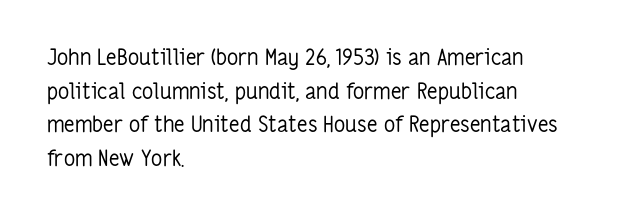
The image shows 22 px text type, upright; set left-aligned, normal line spacing (1.53x), normal letter spacing, not underlined.
